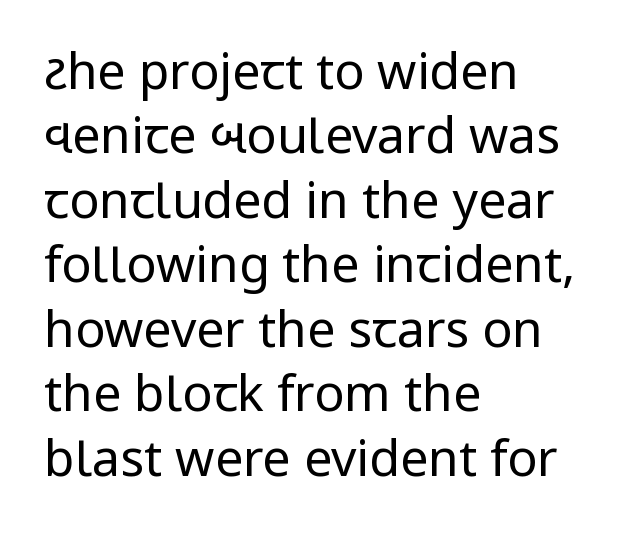
{"serif": "no", "italic": "no", "bold": "no", "weight": "regular", "width": "normal", "stroke_contrast": "low", "x_height": "medium", "monospaced": "no", "underline": "no", "align": "left", "line_spacing": "normal", "line_spacing_ratio": 1.29, "letter_spacing": "normal", "letter_spacing_em": 0.0, "glyph_px": 50}
